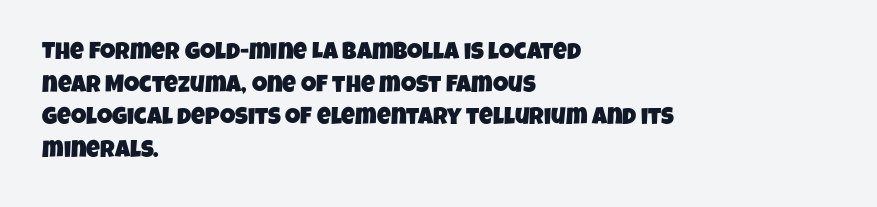
The text block is weighted toward the left margin, trailing off unevenly rightward. Tracking here is standard; glyphs follow each other at the usual distance. Vertically, the passage feels balanced, rows spaced as you'd expect. Type without underlining.
